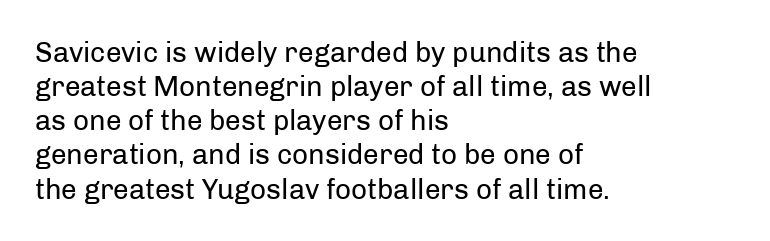
Q: Is the text bold? A: No.
Q: Is the text italic (slanted)? A: No, it is upright.
Q: Is the typeface a serif or a sans-serif typeface? A: Sans-serif.
Q: Is the text underlined? A: No.
Q: How is the paragraph aligned? A: Left-aligned.
Q: Is the spacing between letters normal or unusually wide? A: Normal.
Q: Width (condensed, normal, or wide)? A: Normal.
Q: Stroke contrast? A: Low.
Q: x-height? A: Medium.
Q: Monospaced? A: No.
